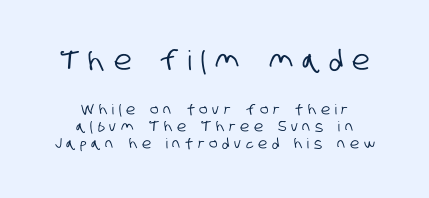
The image shows 27 px text type; set centered, line spacing 1.22x, unusually wide letter spacing (+0.34 em), not underlined; the first (top) block is 1.93x larger.
